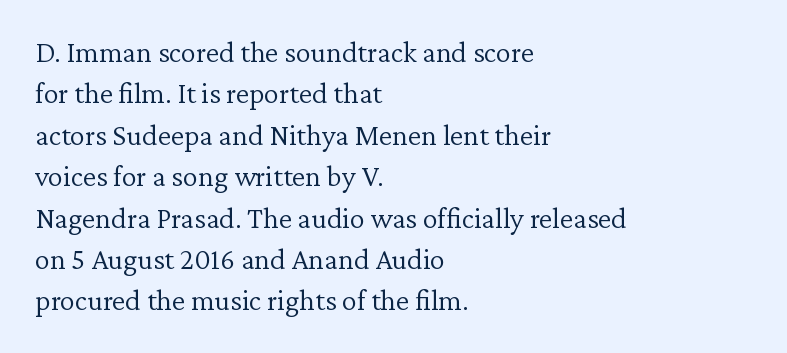
{"serif": "yes", "italic": "no", "bold": "no", "weight": "light", "width": "normal", "stroke_contrast": "low", "x_height": "medium", "monospaced": "no", "underline": "no", "align": "left", "line_spacing": "normal", "line_spacing_ratio": 1.38, "letter_spacing": "normal", "letter_spacing_em": 0.0, "glyph_px": 30}
